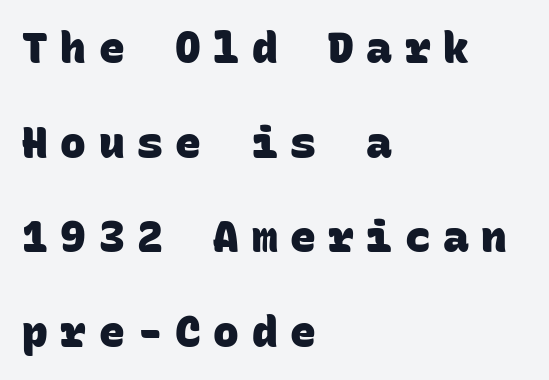
The image shows 43 px heavy sans-serif type, monospaced; set left-aligned, loose line spacing (2.2x), unusually wide letter spacing (+0.29 em), not underlined; low stroke contrast and a large x-height.
